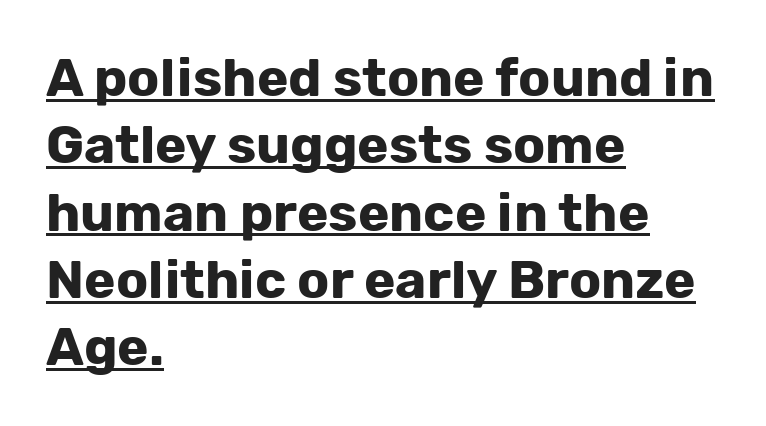
Q: Is the text bold? A: Yes.
Q: Is the text italic (slanted)? A: No, it is upright.
Q: Is the typeface a serif or a sans-serif typeface? A: Sans-serif.
Q: Is the text underlined? A: Yes.
Q: How is the paragraph aligned? A: Left-aligned.
Q: Is the spacing between letters normal or unusually wide? A: Normal.
Q: Is the spacing between lines tight, normal or loose? A: Normal.
Q: Width (condensed, normal, or wide)? A: Normal.
Q: Stroke contrast? A: Low.
Q: x-height? A: Medium.
Q: Monospaced? A: No.
